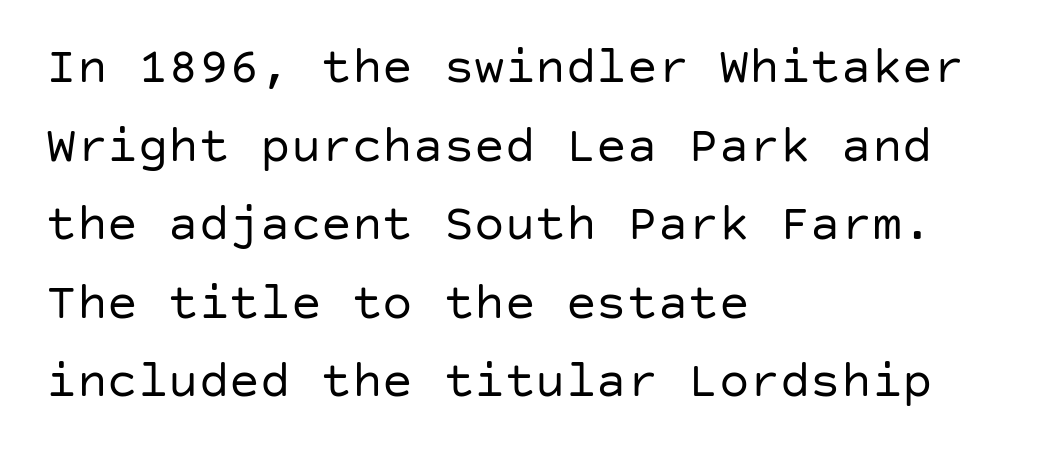
The image shows 51 px regular-weight sans-serif type, upright; set left-aligned, normal line spacing (1.54x), normal letter spacing, not underlined; low stroke contrast and a large x-height.
